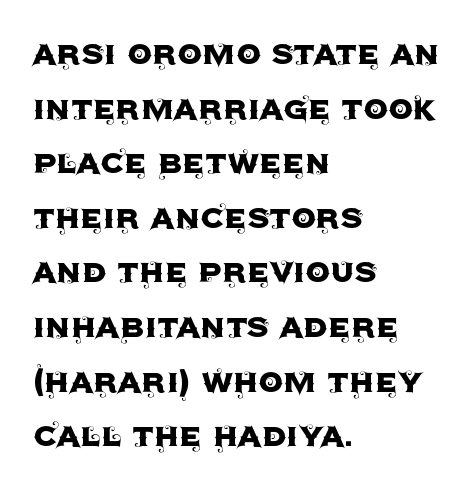
The image shows 39 px sans-serif type, upright; set left-aligned, normal line spacing (1.4x), normal letter spacing, not underlined; a large x-height.
